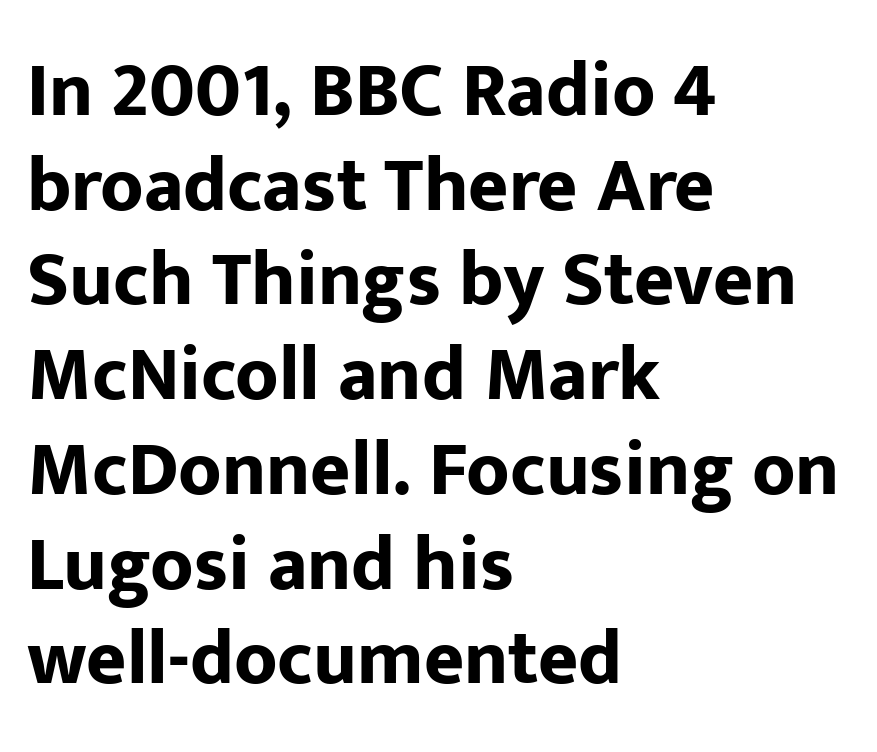
Q: Is the text bold? A: Yes.
Q: Is the text italic (slanted)? A: No, it is upright.
Q: Is the typeface a serif or a sans-serif typeface? A: Sans-serif.
Q: Is the text underlined? A: No.
Q: How is the paragraph aligned? A: Left-aligned.
Q: Is the spacing between letters normal or unusually wide? A: Normal.
Q: Width (condensed, normal, or wide)? A: Normal.
Q: Stroke contrast? A: Low.
Q: x-height? A: Medium.
Q: Monospaced? A: No.
